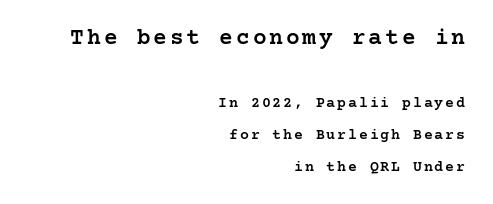
The image shows 23 px text type, upright; set right-aligned, loose line spacing (2.14x), not underlined; the first (top) block is 1.53x larger.
